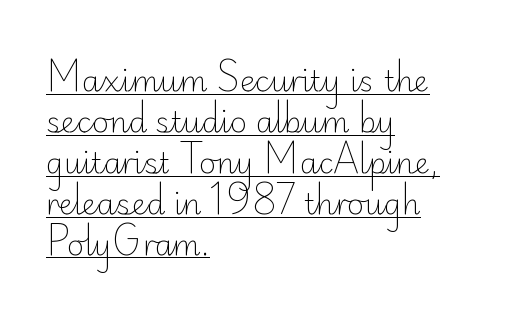
Q: Is the text bold? A: No.
Q: Is the text italic (slanted)? A: No, it is upright.
Q: Is the typeface a serif or a sans-serif typeface? A: Sans-serif.
Q: Is the text underlined? A: Yes.
Q: How is the paragraph aligned? A: Left-aligned.
Q: Is the spacing between letters normal or unusually wide? A: Normal.
Q: Is the spacing between lines tight, normal or loose? A: Normal.
Q: Width (condensed, normal, or wide)? A: Normal.
Q: Stroke contrast? A: Low.
Q: x-height? A: Small.
Q: Monospaced? A: No.
